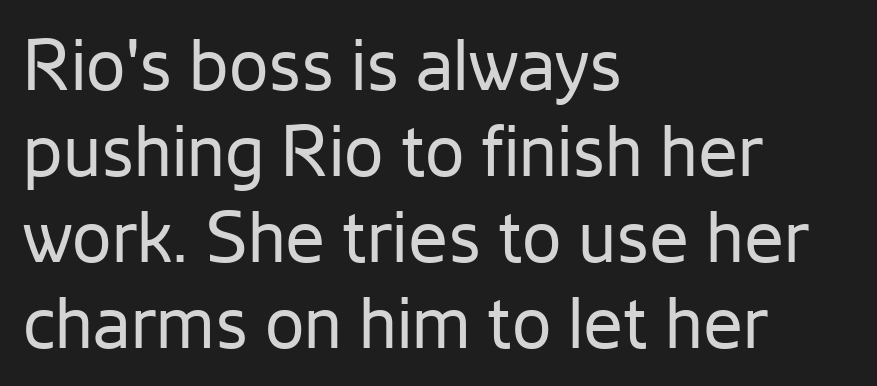
Character widths vary here, with narrow letters taking less room than wide ones. The text block is weighted toward the left margin, trailing off unevenly rightward. Notice how the stems are strictly vertical — no italics here. Each word holds together tightly as a unit, with standard inter-letter gaps. Quick note: underline off.
